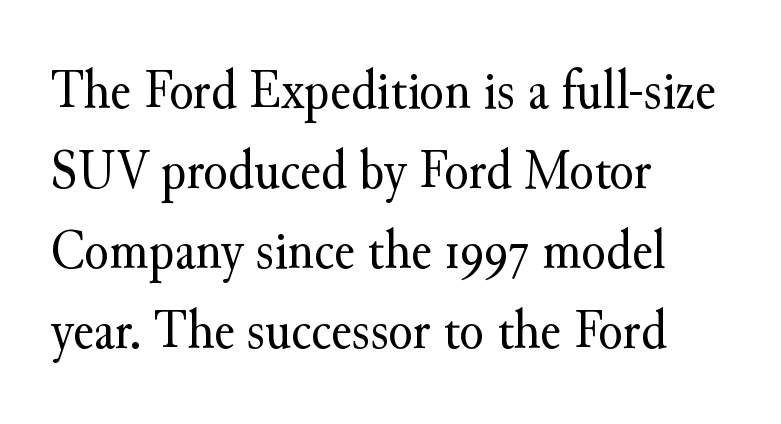
The image shows 56 px regular-weight serif type, upright; set left-aligned, normal line spacing (1.43x), normal letter spacing, not underlined; medium stroke contrast and a small x-height.
